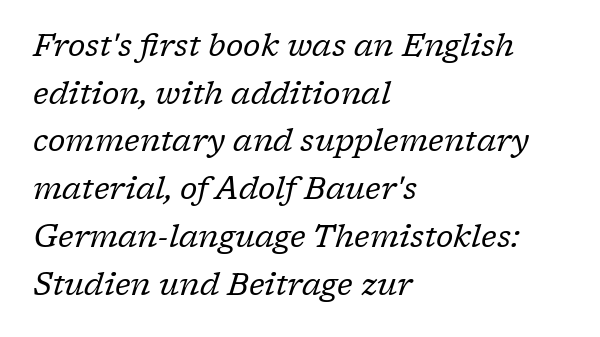
Q: Is the text bold? A: No.
Q: Is the text italic (slanted)? A: Yes, it leans right by about 17 degrees.
Q: Is the typeface a serif or a sans-serif typeface? A: Serif.
Q: Is the text underlined? A: No.
Q: How is the paragraph aligned? A: Left-aligned.
Q: Is the spacing between letters normal or unusually wide? A: Normal.
Q: Is the spacing between lines tight, normal or loose? A: Normal.
Q: Width (condensed, normal, or wide)? A: Normal.
Q: Stroke contrast? A: Low.
Q: x-height? A: Medium.
Q: Monospaced? A: No.
